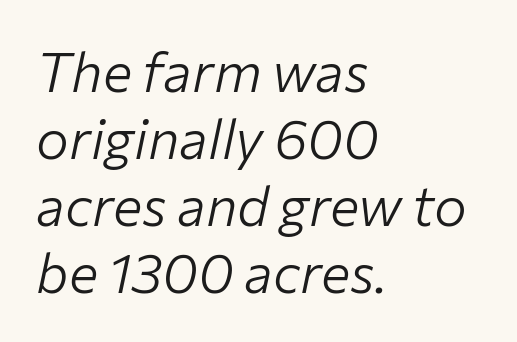
The area under the type is left untouched. Is the type slanted? Yes — the strokes lean at a clear angle. Character widths vary here, with narrow letters taking less room than wide ones. Is this a heavy cut? Hardly; it is regular or lighter. The paragraph has a hard left edge and a soft right edge.
